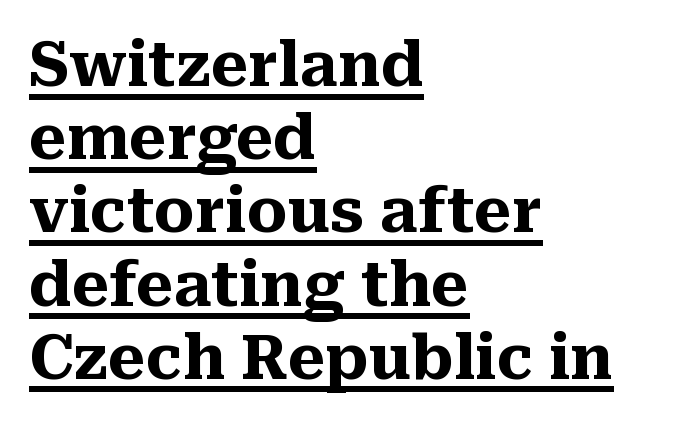
Q: Is the text bold? A: Yes.
Q: Is the text italic (slanted)? A: No, it is upright.
Q: Is the typeface a serif or a sans-serif typeface? A: Serif.
Q: Is the text underlined? A: Yes.
Q: How is the paragraph aligned? A: Left-aligned.
Q: Is the spacing between letters normal or unusually wide? A: Normal.
Q: Width (condensed, normal, or wide)? A: Normal.
Q: Stroke contrast? A: Medium.
Q: x-height? A: Medium.
Q: Monospaced? A: No.
